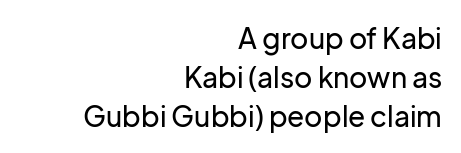
In CSS terms this would be text-align: right. No feet cap the strokes, marking this as sans-serif type. Tracking value appears to be zero — textbook default spacing. Is there much room between lines? A standard amount, neither cramped nor airy. The face used here is proportionally spaced, like ordinary book or web type. A roman cut, with each character standing at attention.
